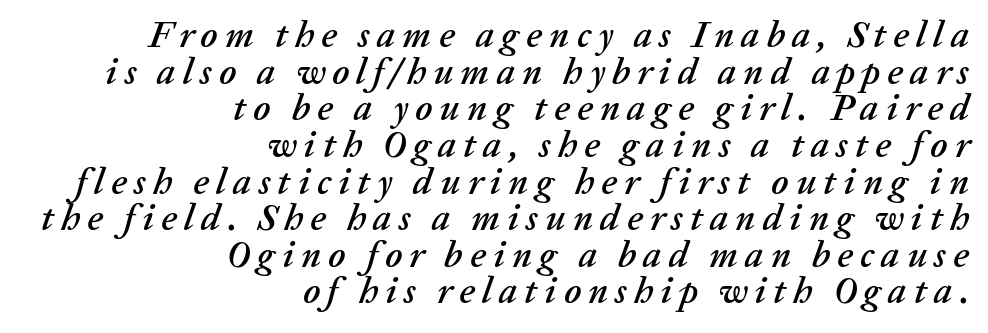
{"italic": "yes", "lean": "right", "slant_degrees": 20, "width": "normal", "stroke_contrast": "low", "x_height": "medium", "monospaced": "no", "underline": "no", "align": "right", "line_spacing": "tight", "line_spacing_ratio": 0.99, "glyph_px": 37}
